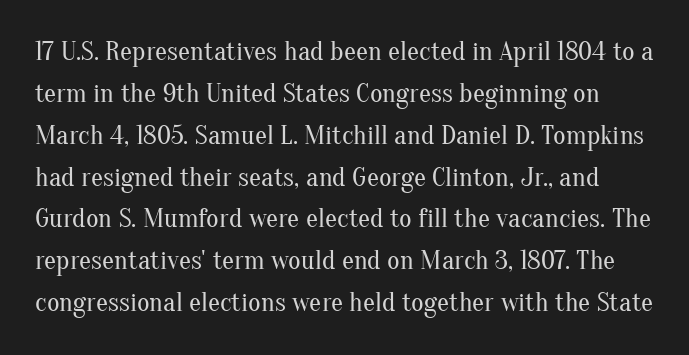
Plain, unruled lines of type. The specimen reads as upright at a glance. Normally led — the rows are evenly, conventionally spaced. The rendering keeps characters at their native spacing.
